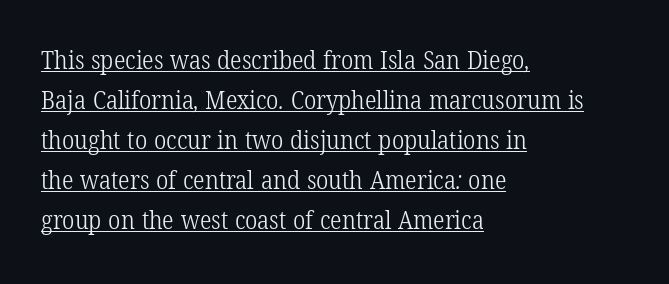
Q: Is the text bold? A: No.
Q: Is the text underlined? A: Yes.
Q: How is the paragraph aligned? A: Left-aligned.
Q: Is the spacing between letters normal or unusually wide? A: Normal.
Q: Is the spacing between lines tight, normal or loose? A: Normal.
